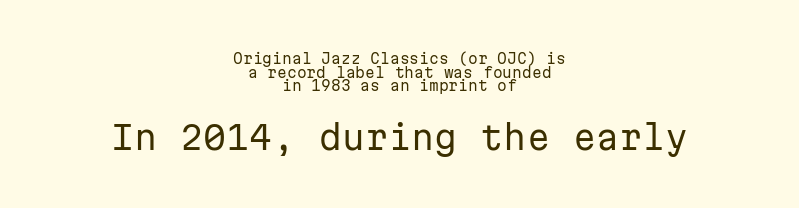
{"serif": "no", "italic": "no", "bold": "no", "weight": "regular", "width": "normal", "stroke_contrast": "low", "x_height": "medium", "monospaced": "yes", "underline": "no", "align": "center", "line_spacing": "tight", "line_spacing_ratio": 0.97, "letter_spacing": "normal", "letter_spacing_em": 0.0, "larger_block": "second", "size_ratio": 2.36, "glyph_px": 33}
